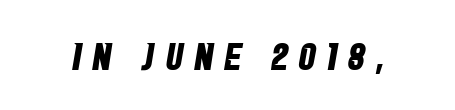
{"serif": "no", "bold": "yes", "weight": "bold", "width": "condensed", "stroke_contrast": "low", "x_height": "large", "monospaced": "no", "underline": "no", "letter_spacing": "wide", "letter_spacing_em": 0.29, "glyph_px": 38}
